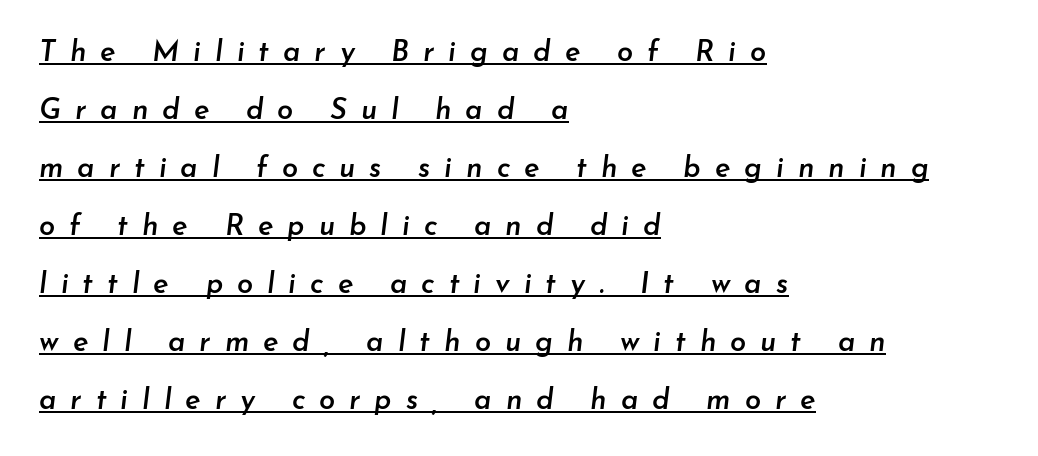
Display-style spreading of the glyphs; the letterfit is very open. An italicized treatment has been applied to the whole sample. Set as a demibold, roughly 600 on the weight scale. Students, observe the line beneath the letters — that is underlining. The passage shown stacks its lines with a broad gap.
